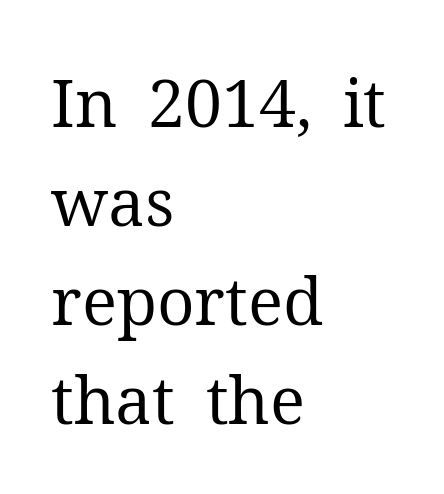
A student would call this left alignment; a typographer would say flush left, rag right. To sum up the face: it has serifs. Caption: face not bold, strokes unweighted. Descenders are the only things crossing below the line. How would I describe the line gaps? Plain and ordinary. In terms of posture, this sample is upright.
